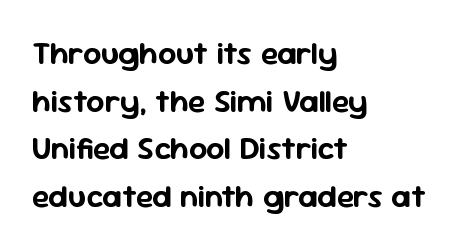
{"serif": "no", "italic": "no", "width": "normal", "stroke_contrast": "low", "x_height": "medium", "monospaced": "no", "underline": "no", "align": "left", "line_spacing": "normal", "line_spacing_ratio": 1.49, "letter_spacing": "normal", "letter_spacing_em": 0.0, "glyph_px": 32}
